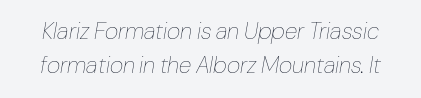
The passage shown is not bold in any degree. Lines of text with bare space underneath. Line spacing here is normal. The whole block is typeset with a tilt.
